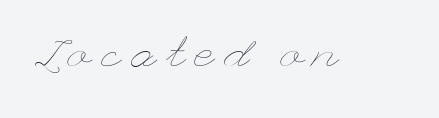
The image shows 43 px thin, wide type; set unusually wide letter spacing (+0.23 em), not underlined; low stroke contrast and a small x-height.
